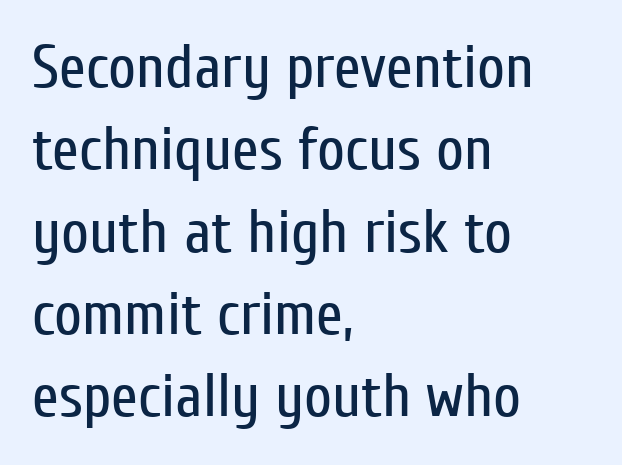
The zone under the glyphs is completely vacant. You can tell from the bare stems that sans-serif type was used. Weight: in the light-to-regular range. The lettering holds an erect, upright posture throughout. Compared with typical paragraphs, the rows here are spaced about the same.
